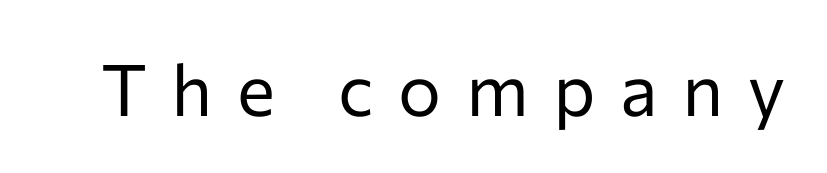
Q: Is the text bold? A: No.
Q: Is the text italic (slanted)? A: No, it is upright.
Q: Is the typeface a serif or a sans-serif typeface? A: Sans-serif.
Q: Is the text underlined? A: No.
Q: Is the spacing between letters normal or unusually wide? A: Unusually wide.
Q: Width (condensed, normal, or wide)? A: Normal.
Q: Stroke contrast? A: Low.
Q: x-height? A: Medium.
Q: Monospaced? A: No.
